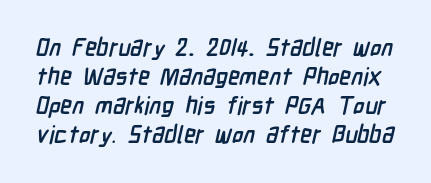
Q: Is the text bold? A: Yes.
Q: Is the text underlined? A: No.
Q: Is the spacing between letters normal or unusually wide? A: Normal.
